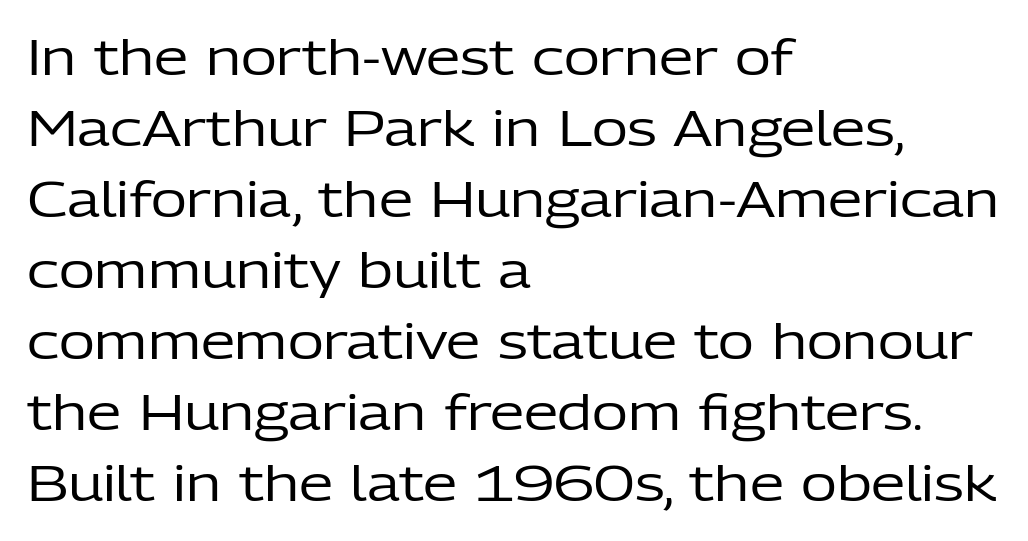
{"serif": "no", "italic": "no", "bold": "no", "weight": "regular", "width": "normal", "stroke_contrast": "low", "x_height": "medium", "monospaced": "no", "underline": "no", "align": "left", "line_spacing": "normal", "line_spacing_ratio": 1.45, "letter_spacing": "normal", "letter_spacing_em": 0.0, "glyph_px": 49}
